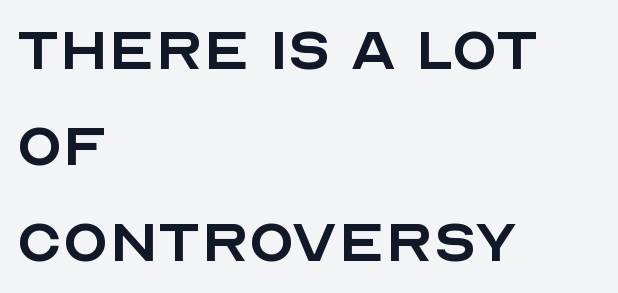
Q: Is the text bold? A: No.
Q: Is the text italic (slanted)? A: No, it is upright.
Q: Is the typeface a serif or a sans-serif typeface? A: Sans-serif.
Q: Is the text underlined? A: No.
Q: How is the paragraph aligned? A: Left-aligned.
Q: Is the spacing between letters normal or unusually wide? A: Normal.
Q: Is the spacing between lines tight, normal or loose? A: Normal.
Q: Width (condensed, normal, or wide)? A: Normal.
Q: x-height? A: Large.
Q: Monospaced? A: No.
